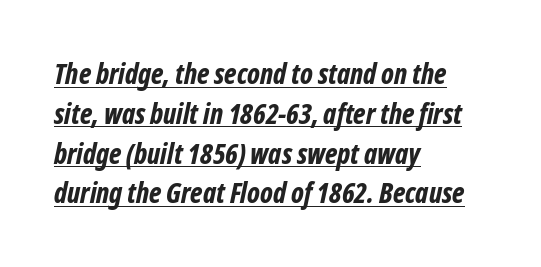
Q: Is the text bold? A: Yes.
Q: Is the text italic (slanted)? A: Yes, it leans right by about 12 degrees.
Q: Is the text underlined? A: Yes.
Q: How is the paragraph aligned? A: Left-aligned.
Q: Is the spacing between letters normal or unusually wide? A: Normal.
Q: Is the spacing between lines tight, normal or loose? A: Normal.
Q: Width (condensed, normal, or wide)? A: Condensed.
Q: Stroke contrast? A: Low.
Q: x-height? A: Medium.
Q: Monospaced? A: No.
